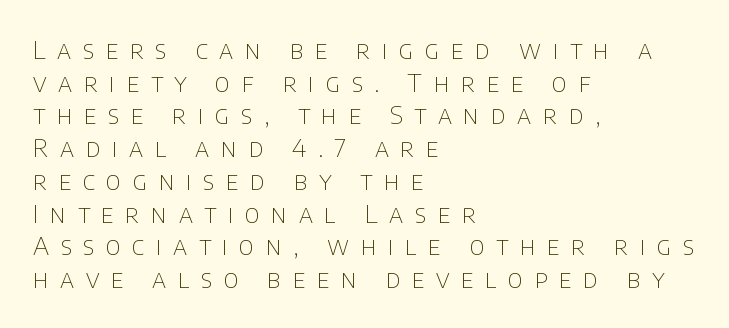
{"italic": "no", "bold": "no", "underline": "no", "align": "left", "line_spacing": "normal", "line_spacing_ratio": 1.31, "letter_spacing": "wide", "letter_spacing_em": 0.46, "glyph_px": 25}
